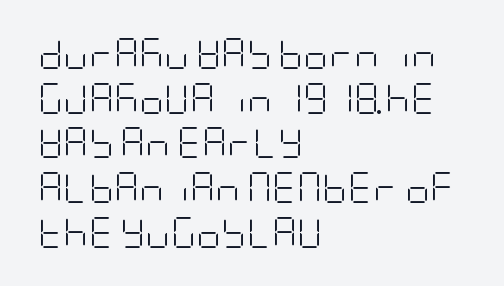
Successive baselines arrive at the customary interval. These lines are composed in type without serifs. The zone under the glyphs is completely vacant. This rendering uses left alignment, leaving the right contour irregular. The letters sit at their default tracking, neither squeezed nor spread. Nope, not italic — everything's standing straight.
